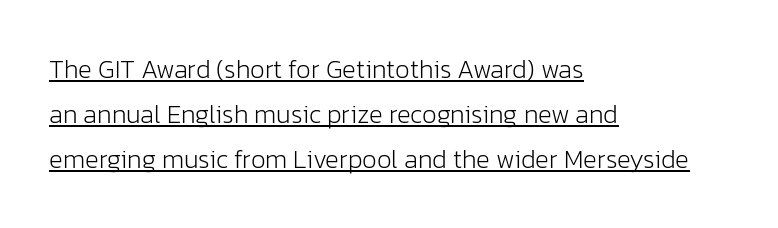
Q: Is the text bold? A: No.
Q: Is the text italic (slanted)? A: No, it is upright.
Q: Is the text underlined? A: Yes.
Q: How is the paragraph aligned? A: Left-aligned.
Q: Is the spacing between letters normal or unusually wide? A: Normal.
